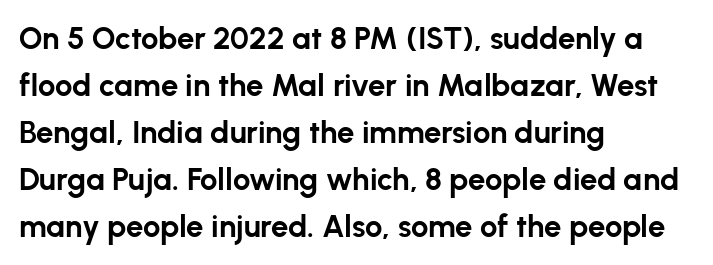
Q: Is the text bold? A: Yes.
Q: Is the text italic (slanted)? A: No, it is upright.
Q: Is the typeface a serif or a sans-serif typeface? A: Sans-serif.
Q: Is the text underlined? A: No.
Q: How is the paragraph aligned? A: Left-aligned.
Q: Is the spacing between letters normal or unusually wide? A: Normal.
Q: Is the spacing between lines tight, normal or loose? A: Normal.
Q: Width (condensed, normal, or wide)? A: Normal.
Q: Stroke contrast? A: Low.
Q: x-height? A: Medium.
Q: Monospaced? A: No.
